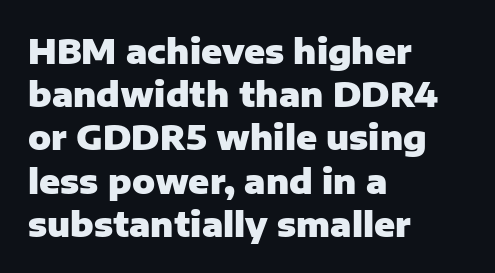
Each letter keeps its own natural width here, so spacing adapts to shape. This sample uses an upright cut, with every glyph sitting square on the baseline. Reading down the column, the eye jumps a familiar distance to each next line. This is sans-serif lettering, the kind often seen on screens and signage.
